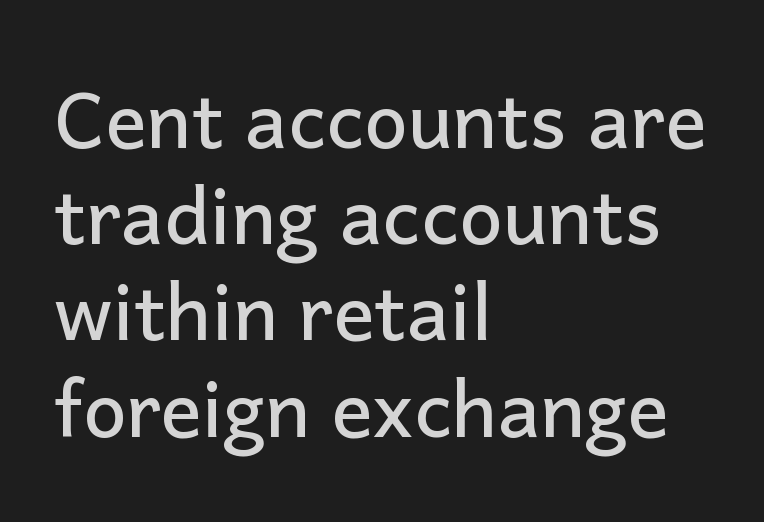
{"serif": "no", "italic": "no", "width": "normal", "stroke_contrast": "low", "x_height": "medium", "monospaced": "no", "underline": "no", "align": "left", "line_spacing": "normal", "line_spacing_ratio": 1.25, "letter_spacing": "normal", "letter_spacing_em": 0.0, "glyph_px": 77}
